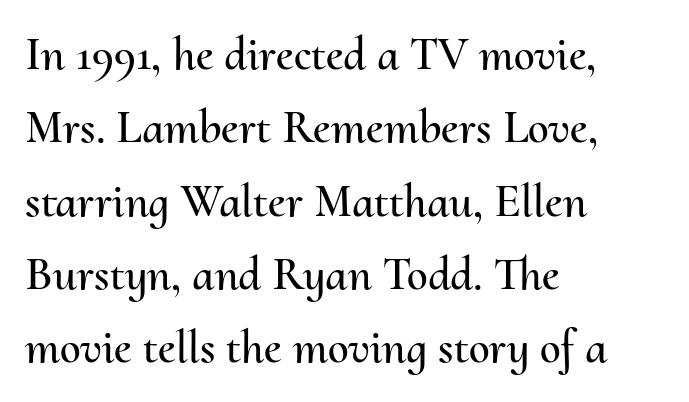
The image shows 47 px text type, upright; set left-aligned, normal line spacing (1.56x), normal letter spacing, not underlined; medium stroke contrast and a small x-height.
